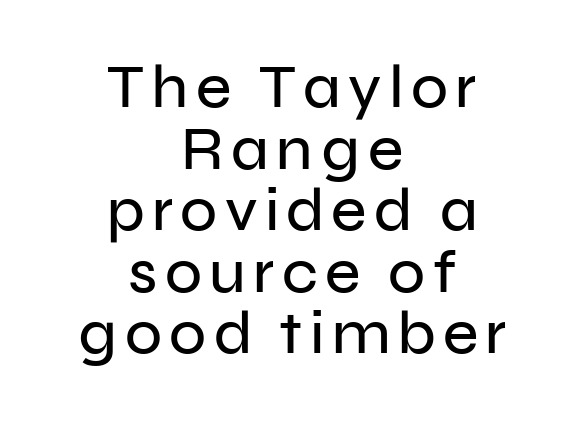
{"serif": "no", "italic": "no", "width": "normal", "stroke_contrast": "low", "x_height": "medium", "monospaced": "no", "underline": "no", "align": "center", "line_spacing": "tight", "line_spacing_ratio": 1.01, "glyph_px": 61}
